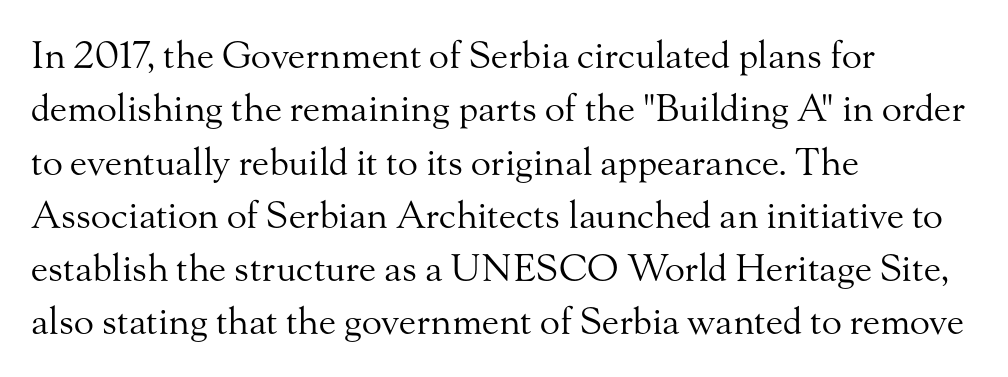
Q: Is the text bold? A: No.
Q: Is the text italic (slanted)? A: No, it is upright.
Q: Is the typeface a serif or a sans-serif typeface? A: Serif.
Q: Is the text underlined? A: No.
Q: How is the paragraph aligned? A: Left-aligned.
Q: Is the spacing between letters normal or unusually wide? A: Normal.
Q: Is the spacing between lines tight, normal or loose? A: Normal.
Q: Width (condensed, normal, or wide)? A: Normal.
Q: Stroke contrast? A: Medium.
Q: x-height? A: Small.
Q: Monospaced? A: No.
